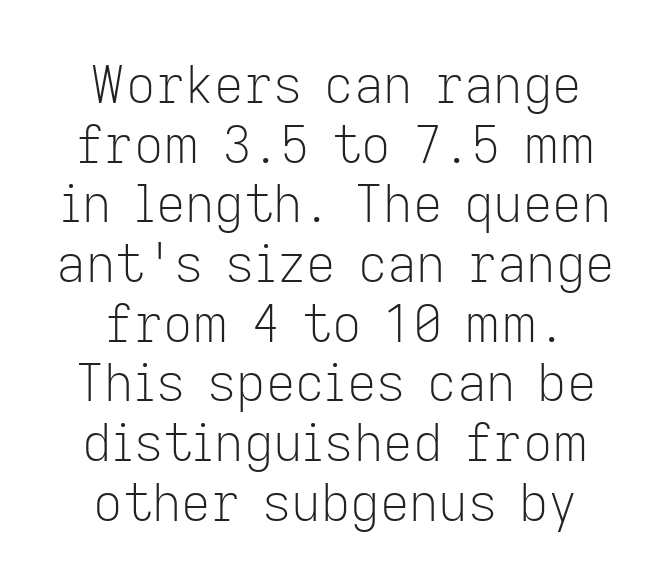
The weight tops out at a normal text grade. A typesetter would label this face a sans. Between one letter and the next there's only the usual sliver of space. The letters stand straight up with perfectly vertical stems. The passage shown is typed in a proportional face where columns would drift. The baseline area is clear.
